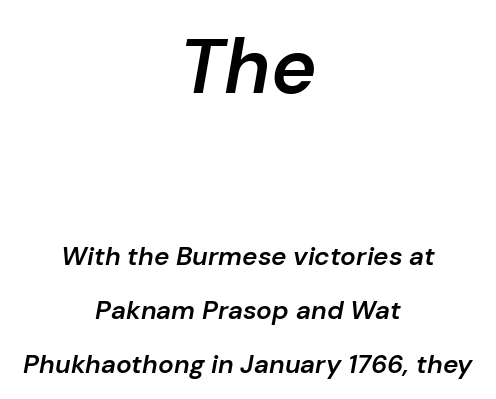
The image shows 77 px semibold type, italic (leaning right); set centered, loose line spacing (2.09x), normal letter spacing, not underlined; the first (top) block is 2.96x larger; low stroke contrast and a medium x-height.
